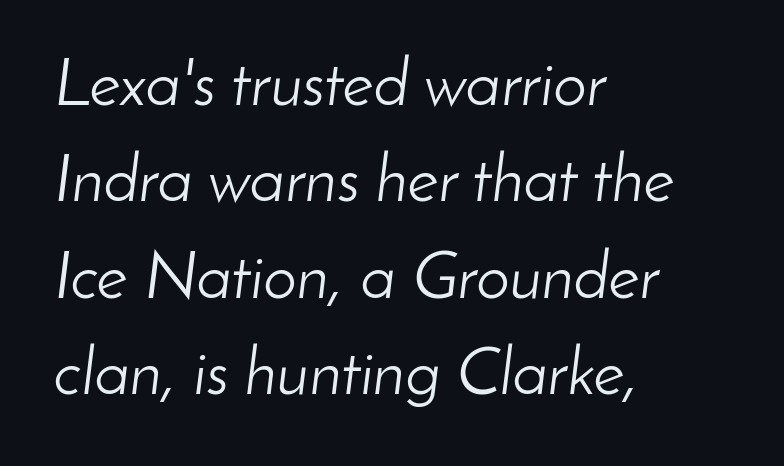
Style check: oblique. No chunkiness to these letters — they're not bold. Any mark beneath the type? The region is blank. How would I describe the line gaps? Plain and ordinary. No extra tracking has been applied to these lines.
